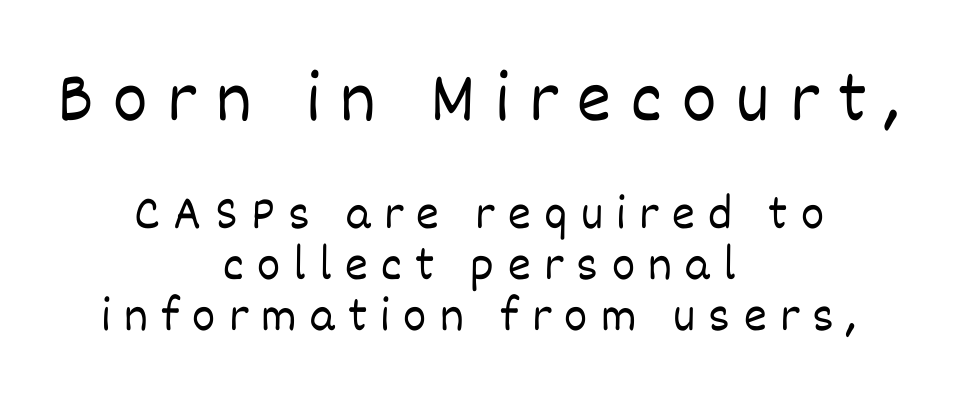
{"italic": "no", "bold": "no", "weight": "light", "width": "normal", "stroke_contrast": "low", "x_height": "large", "monospaced": "no", "underline": "no", "align": "center", "line_spacing": "tight", "line_spacing_ratio": 1.04, "letter_spacing": "wide", "letter_spacing_em": 0.27, "larger_block": "first", "size_ratio": 1.49, "glyph_px": 73}
